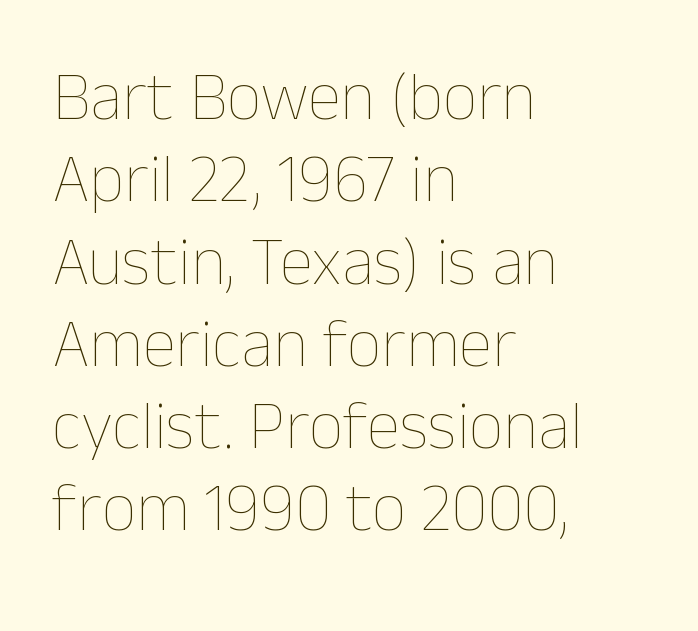
Glyph-to-glyph distance matches everyday printed text. No letter is thick-stroked: the sample isn't bold. Type without underlining. This is the regular roman posture of the typeface.
